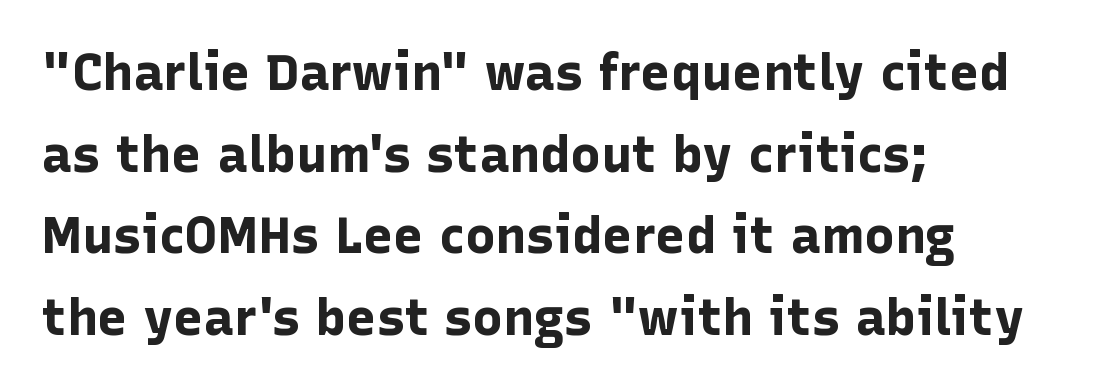
{"serif": "no", "italic": "no", "bold": "yes", "weight": "bold", "width": "normal", "stroke_contrast": "low", "x_height": "medium", "monospaced": "no", "underline": "no", "align": "left", "line_spacing": "normal", "line_spacing_ratio": 1.6, "letter_spacing": "normal", "letter_spacing_em": 0.0, "glyph_px": 51}
